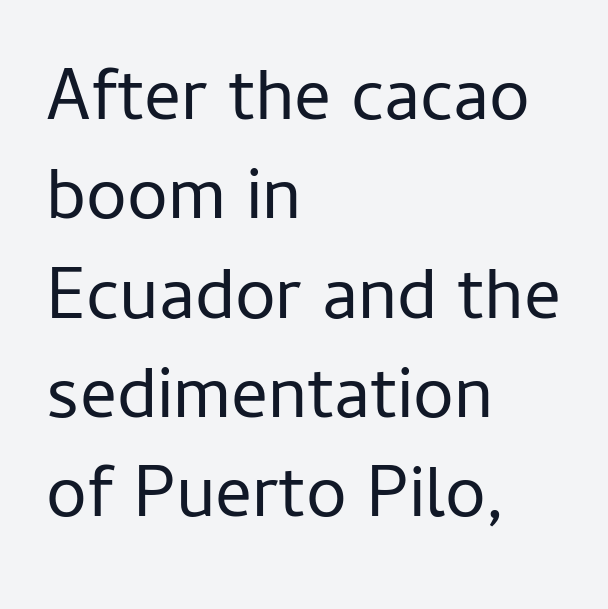
The lines in this sample share a left origin and differ only in where they stop. The passage shown has conventional tracking throughout. Character widths vary here, with narrow letters taking less room than wide ones. Nope, no serifs anywhere on these letters. Style check: upright.
